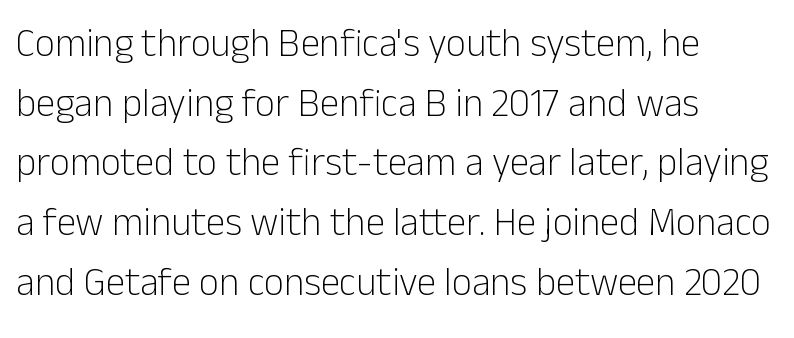
Q: Is the text bold? A: No.
Q: Is the text italic (slanted)? A: No, it is upright.
Q: Is the typeface a serif or a sans-serif typeface? A: Sans-serif.
Q: Is the text underlined? A: No.
Q: How is the paragraph aligned? A: Left-aligned.
Q: Is the spacing between letters normal or unusually wide? A: Normal.
Q: Is the spacing between lines tight, normal or loose? A: Normal.
Q: Width (condensed, normal, or wide)? A: Normal.
Q: Stroke contrast? A: Low.
Q: x-height? A: Medium.
Q: Monospaced? A: No.
